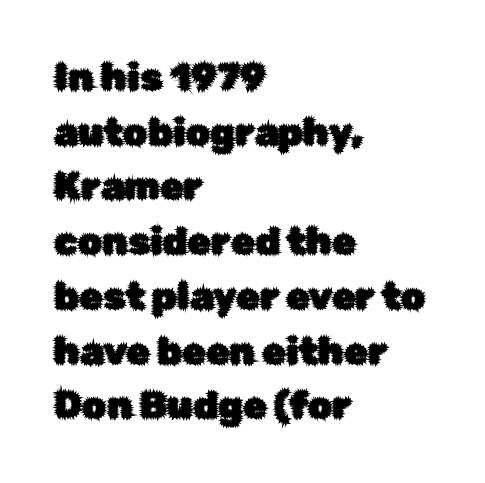
Tracking value appears to be zero — textbook default spacing. Think of a printed novel: that variable character pitch is what you see here. Descenders hang freely into open space. Upright lettering throughout. What's the leading like? Ordinary, nothing unusual. The paragraph shown leans on its left margin.
